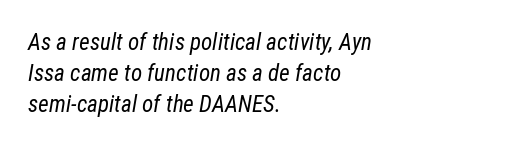
{"italic": "yes", "lean": "right", "slant_degrees": 12, "bold": "no", "underline": "no", "align": "left", "line_spacing": "normal", "line_spacing_ratio": 1.35, "letter_spacing": "normal", "letter_spacing_em": 0.0, "glyph_px": 23}
